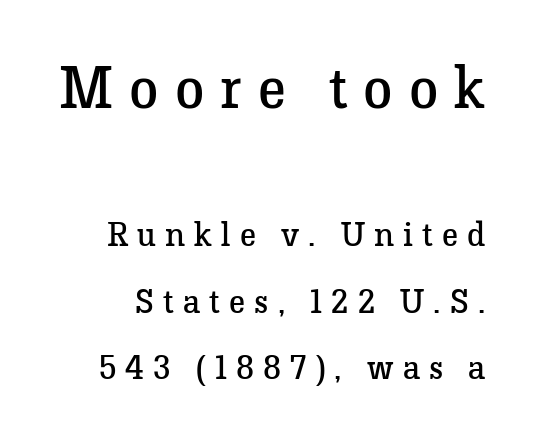
The letters stand straight up with perfectly vertical stems. These glyphs show unthickened strokes, regular width or finer. You could only call the tracking loose — the letters float apart. Do the characters align in a grid? No, the font is proportional. Small tapered or slab feet sit at the stroke ends, so this counts as serif. The area under the type is left untouched.
